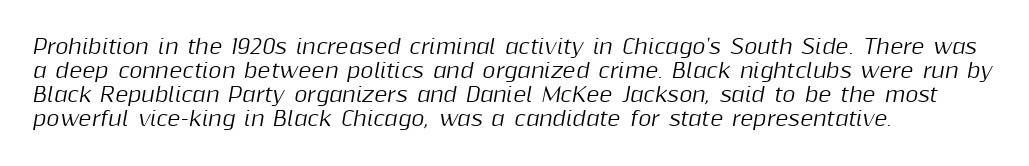
Q: Is the text italic (slanted)? A: Yes, it leans right by about 10 degrees.
Q: Is the text underlined? A: No.
Q: How is the paragraph aligned? A: Left-aligned.
Q: Is the spacing between letters normal or unusually wide? A: Normal.
